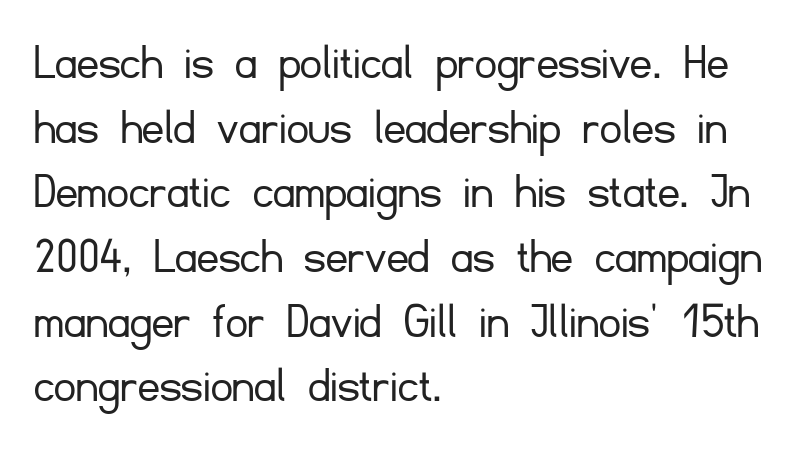
{"serif": "no", "italic": "no", "bold": "no", "weight": "light", "width": "normal", "stroke_contrast": "low", "x_height": "small", "monospaced": "no", "underline": "no", "align": "left", "line_spacing_ratio": 1.22, "letter_spacing": "normal", "letter_spacing_em": 0.0, "glyph_px": 53}
